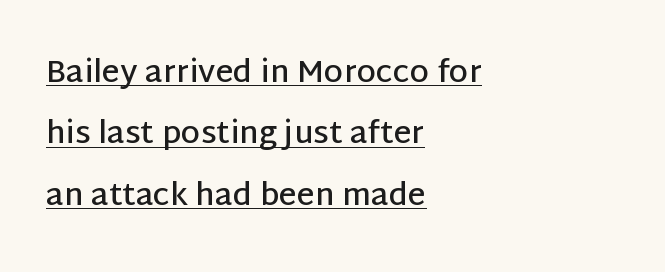
The image shows 31 px semibold sans-serif type, upright; set left-aligned, loose line spacing (1.98x), normal letter spacing, underlined; low stroke contrast and a large x-height.
